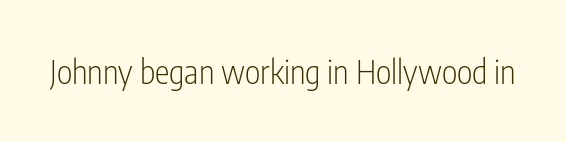
{"serif": "no", "italic": "no", "bold": "no", "weight": "light", "width": "condensed", "stroke_contrast": "low", "x_height": "medium", "monospaced": "no", "underline": "no", "letter_spacing": "normal", "letter_spacing_em": 0.0, "glyph_px": 33}
